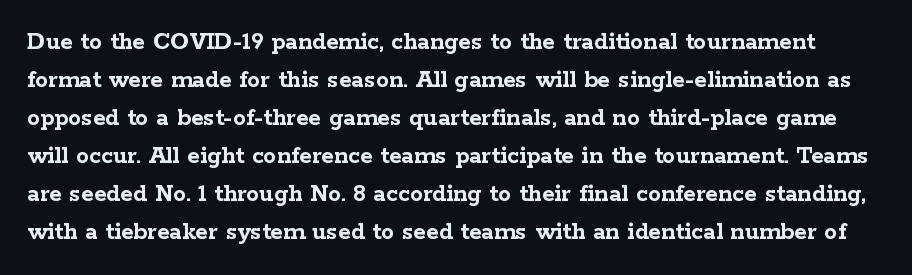
Q: Is the text bold? A: Yes.
Q: Is the text italic (slanted)? A: No, it is upright.
Q: Is the text underlined? A: No.
Q: Is the spacing between letters normal or unusually wide? A: Normal.
Q: Is the spacing between lines tight, normal or loose? A: Normal.
